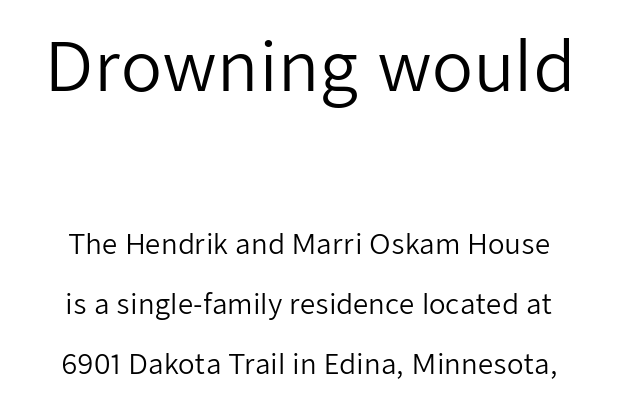
Q: Is the text bold? A: No.
Q: Is the text italic (slanted)? A: No, it is upright.
Q: Is the typeface a serif or a sans-serif typeface? A: Sans-serif.
Q: Is the text underlined? A: No.
Q: Is the spacing between letters normal or unusually wide? A: Normal.
Q: Is the spacing between lines tight, normal or loose? A: Loose.
Q: Which block of text is set in a larger size, the first (top) or the second (bottom)? A: The first (top) one.
Q: Width (condensed, normal, or wide)? A: Normal.
Q: Stroke contrast? A: Low.
Q: x-height? A: Medium.
Q: Monospaced? A: No.
